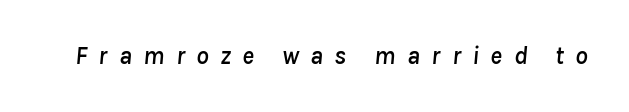
The image shows 25 px text type, italic (leaning right); set unusually wide letter spacing (+0.45 em), not underlined.
